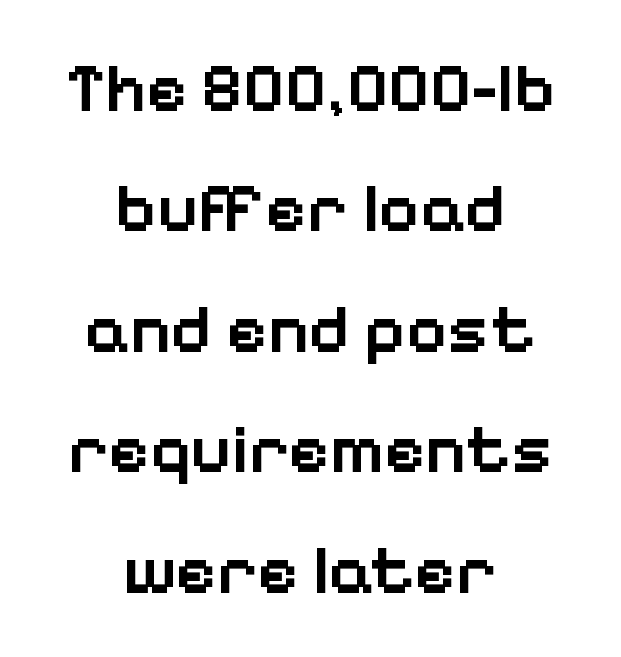
The image shows 70 px semibold sans-serif type, upright; set centered, line spacing 1.72x, normal letter spacing, not underlined; low stroke contrast and a medium x-height.
